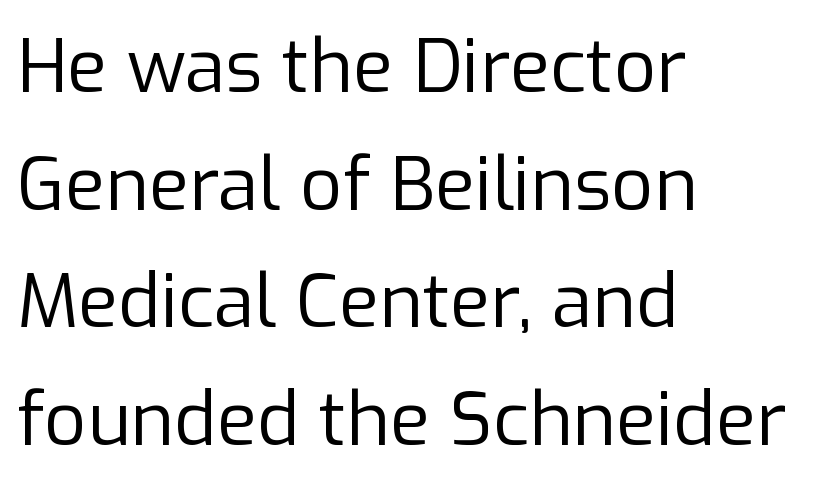
A quiet, ordinary-to-light weight characterises the typeface. This sample uses plain, unmodified letter spacing. Type style note: lacks serifs. Unlike italic type, these characters show no tilt at all. Words float on clear page, feet unadorned. The rendering anchors every line to the left-hand side.
